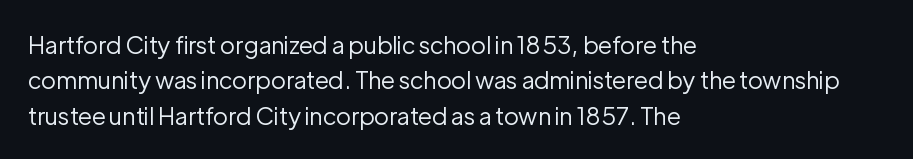
Q: Is the text bold? A: No.
Q: Is the text italic (slanted)? A: No, it is upright.
Q: Is the text underlined? A: No.
Q: How is the paragraph aligned? A: Left-aligned.
Q: Is the spacing between letters normal or unusually wide? A: Normal.
Q: Is the spacing between lines tight, normal or loose? A: Normal.
